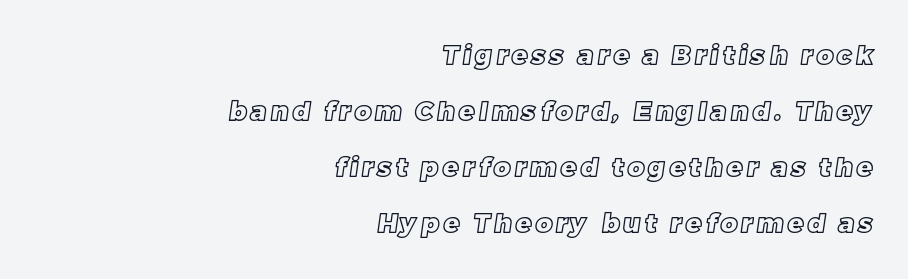
Q: Is the text underlined? A: No.
Q: How is the paragraph aligned? A: Right-aligned.
Q: Is the spacing between lines tight, normal or loose? A: Loose.
